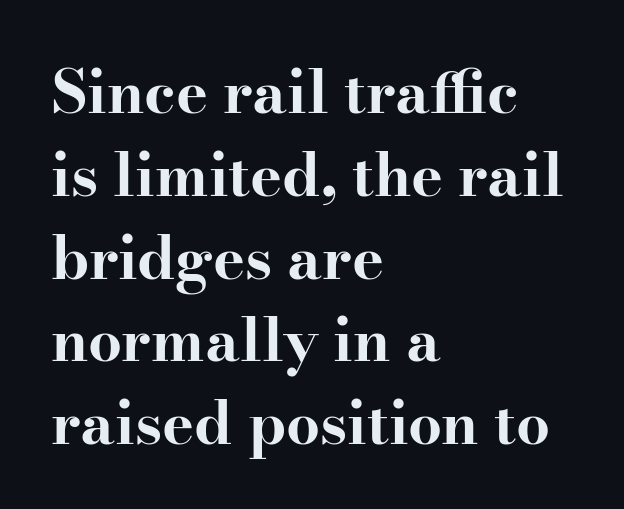
Q: Is the text bold? A: Yes.
Q: Is the text italic (slanted)? A: No, it is upright.
Q: Is the typeface a serif or a sans-serif typeface? A: Serif.
Q: Is the text underlined? A: No.
Q: How is the paragraph aligned? A: Left-aligned.
Q: Is the spacing between letters normal or unusually wide? A: Normal.
Q: Is the spacing between lines tight, normal or loose? A: Normal.
Q: Width (condensed, normal, or wide)? A: Wide.
Q: Stroke contrast? A: High.
Q: x-height? A: Small.
Q: Monospaced? A: No.
